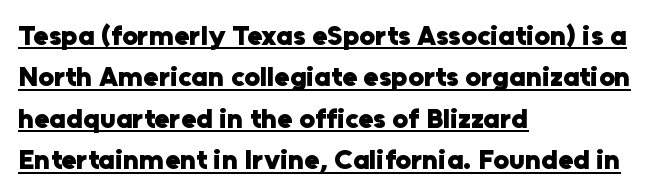
Q: Is the text bold? A: Yes.
Q: Is the text italic (slanted)? A: No, it is upright.
Q: Is the typeface a serif or a sans-serif typeface? A: Sans-serif.
Q: Is the text underlined? A: Yes.
Q: How is the paragraph aligned? A: Left-aligned.
Q: Is the spacing between letters normal or unusually wide? A: Normal.
Q: Is the spacing between lines tight, normal or loose? A: Normal.
Q: Width (condensed, normal, or wide)? A: Normal.
Q: Stroke contrast? A: Low.
Q: x-height? A: Medium.
Q: Monospaced? A: No.
